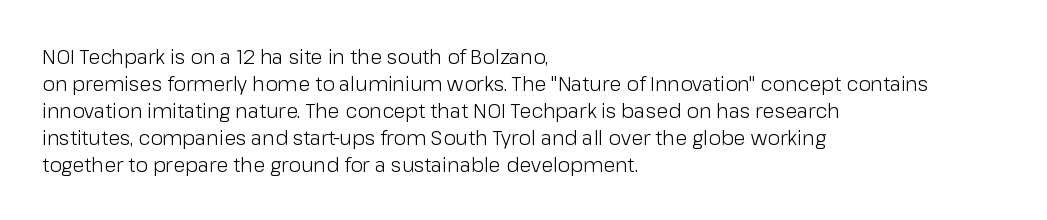
The image shows 20 px text type, upright; set left-aligned, normal line spacing (1.35x), normal letter spacing, not underlined.
